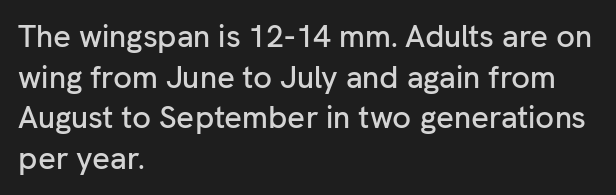
Q: Is the text italic (slanted)? A: No, it is upright.
Q: Is the typeface a serif or a sans-serif typeface? A: Sans-serif.
Q: Is the text underlined? A: No.
Q: How is the paragraph aligned? A: Left-aligned.
Q: Is the spacing between letters normal or unusually wide? A: Normal.
Q: Is the spacing between lines tight, normal or loose? A: Normal.
Q: Width (condensed, normal, or wide)? A: Normal.
Q: Stroke contrast? A: Low.
Q: x-height? A: Medium.
Q: Monospaced? A: No.
